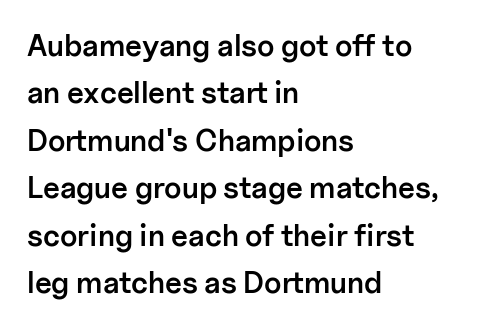
Q: Is the text bold? A: Semi-bold.
Q: Is the text italic (slanted)? A: No, it is upright.
Q: Is the typeface a serif or a sans-serif typeface? A: Sans-serif.
Q: Is the text underlined? A: No.
Q: How is the paragraph aligned? A: Left-aligned.
Q: Is the spacing between letters normal or unusually wide? A: Normal.
Q: Is the spacing between lines tight, normal or loose? A: Normal.
Q: Width (condensed, normal, or wide)? A: Normal.
Q: Stroke contrast? A: Low.
Q: x-height? A: Medium.
Q: Monospaced? A: No.
